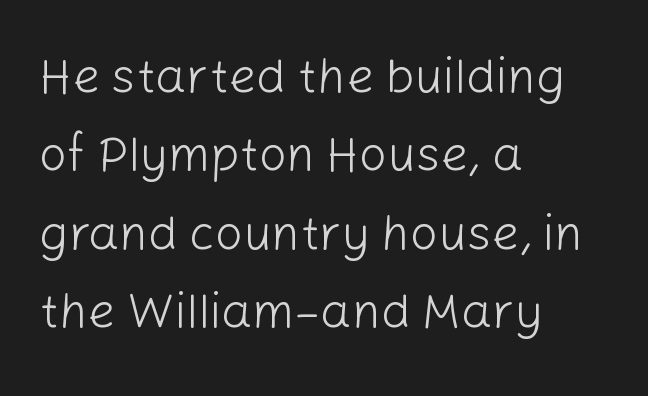
The image shows 49 px light sans-serif type, upright; set left-aligned, normal line spacing (1.6x), normal letter spacing, not underlined; low stroke contrast and a medium x-height.
